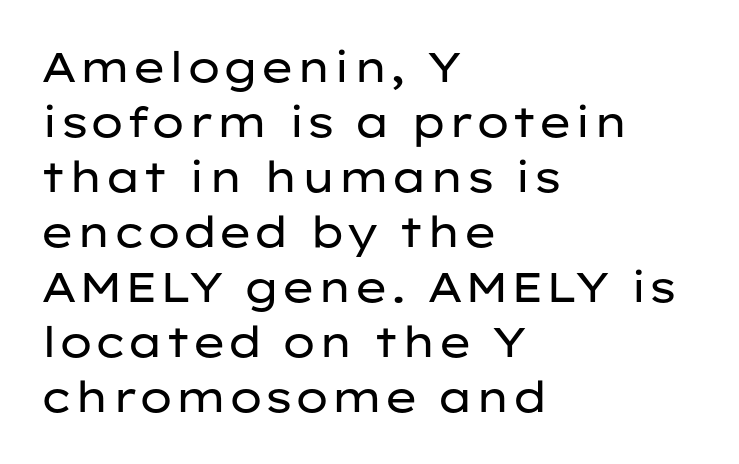
{"serif": "no", "italic": "no", "bold": "no", "weight": "regular", "width": "wide", "stroke_contrast": "low", "x_height": "medium", "monospaced": "no", "underline": "no", "align": "left", "line_spacing": "normal", "line_spacing_ratio": 1.31, "letter_spacing": "normal", "letter_spacing_em": 0.0, "glyph_px": 42}
